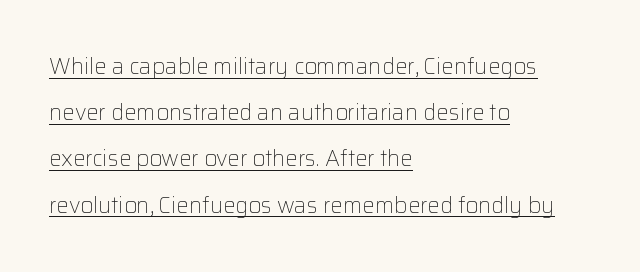
{"italic": "no", "bold": "no", "underline": "yes", "align": "left", "line_spacing": "loose", "line_spacing_ratio": 2.1, "letter_spacing": "normal", "letter_spacing_em": 0.0, "glyph_px": 22}
